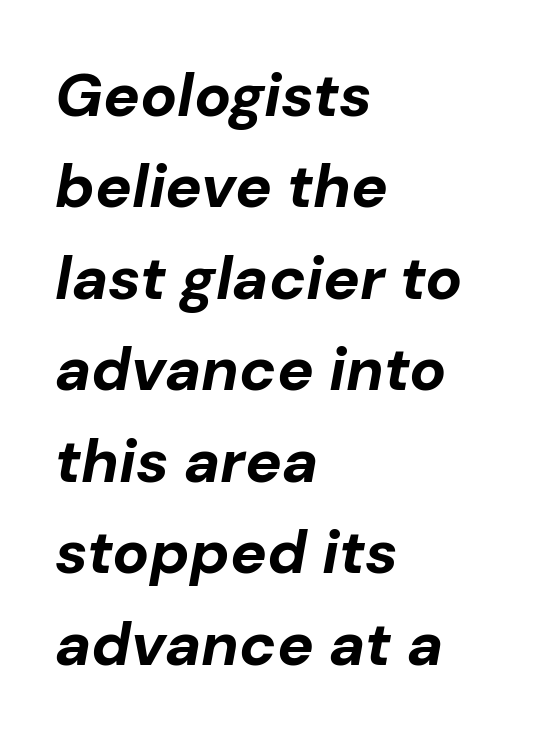
{"italic": "yes", "lean": "right", "slant_degrees": 10, "bold": "yes", "weight": "bold", "width": "normal", "stroke_contrast": "low", "x_height": "medium", "monospaced": "no", "underline": "no", "align": "left", "line_spacing": "normal", "line_spacing_ratio": 1.5, "letter_spacing": "normal", "letter_spacing_em": 0.0, "glyph_px": 61}
